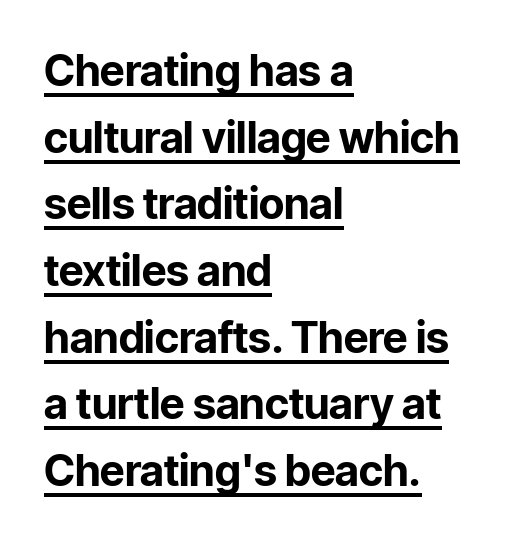
This rendering features underlined lettering. Is the type bold? Yes — the strokes are clearly thick and heavy. The passage shown is typed in a proportional face where columns would drift. The lines sit at an ordinary, default distance from one another. The letters stand upright; this is a roman face. These lines stack with their left ends in a neat column.
